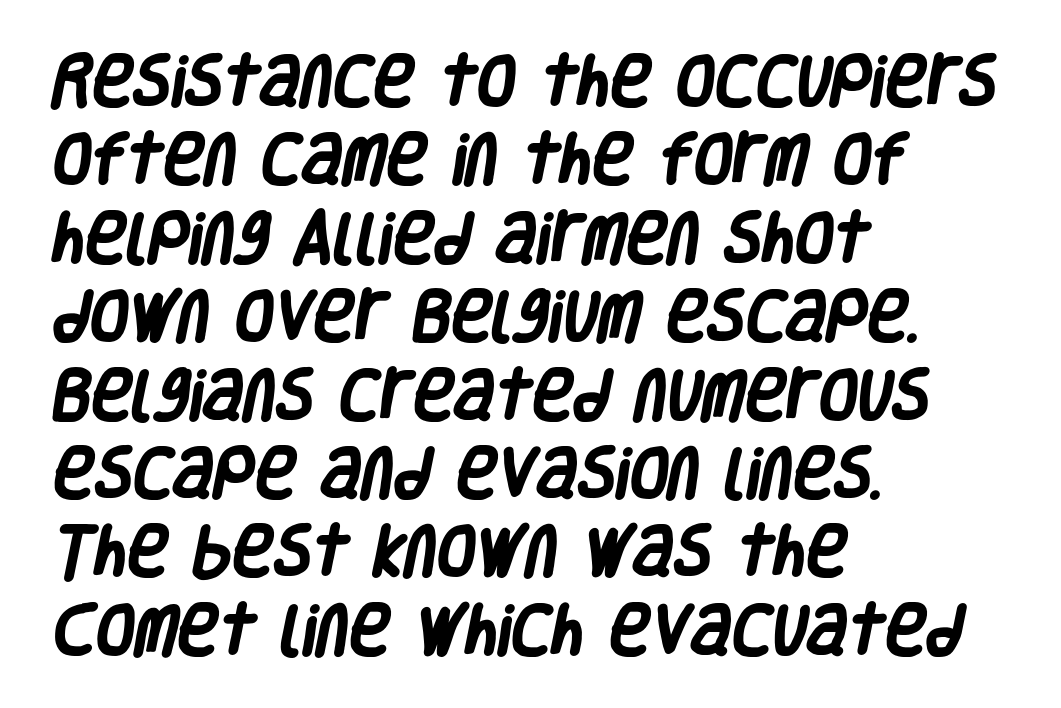
Pretty heavy lettering here — definitely bold. Check under the words: just untouched page. The paragraph has a hard left edge and a soft right edge. Regarding serifs, this sample does without them. The face used here is proportionally spaced, like ordinary book or web type.
